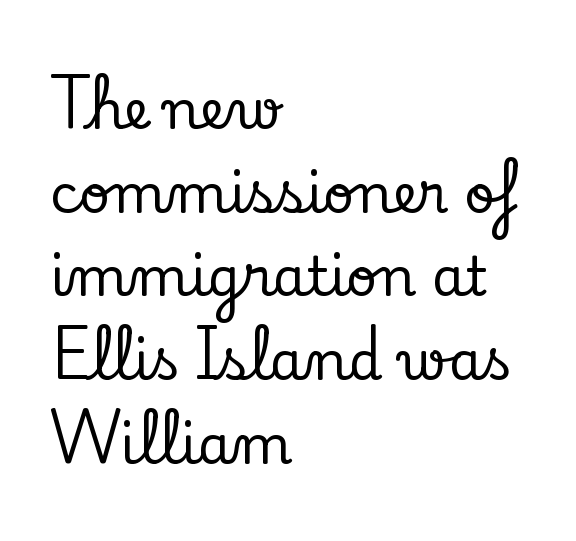
The letters advance in unequal steps, a hallmark of proportional type. The line-height multiplier appears to be the usual default. The passage is arranged the way most books set body copy — flush left. Decoration check: the copy has no underline.
